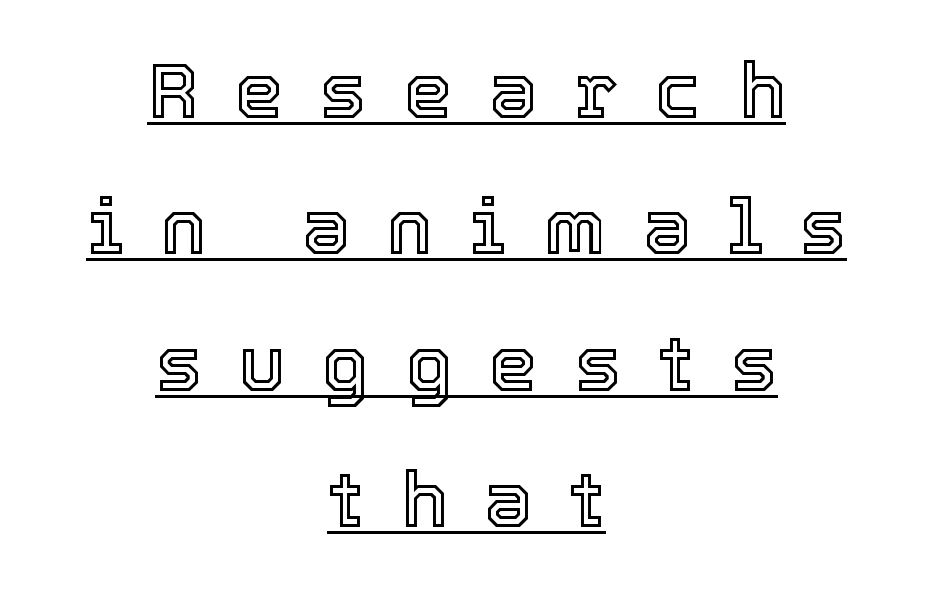
Q: Is the text italic (slanted)? A: No, it is upright.
Q: Is the text underlined? A: Yes.
Q: How is the paragraph aligned? A: Centered.
Q: Is the spacing between letters normal or unusually wide? A: Unusually wide.
Q: Width (condensed, normal, or wide)? A: Normal.
Q: x-height? A: Medium.
Q: Monospaced? A: No.
